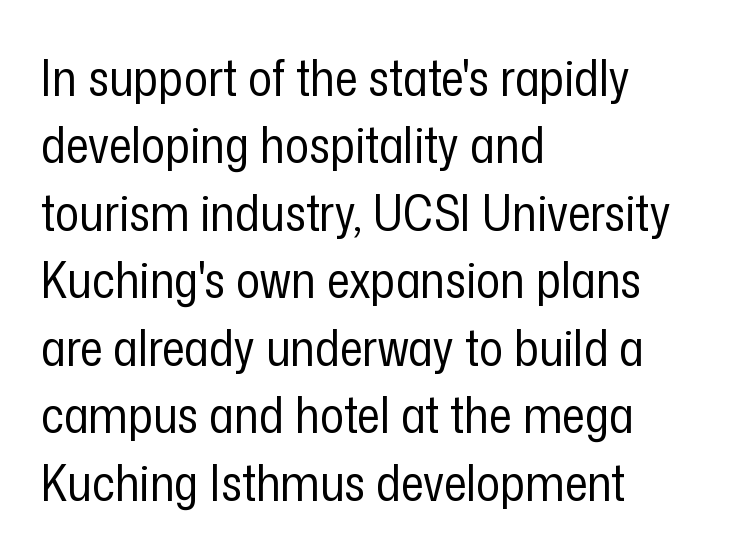
{"serif": "no", "italic": "no", "bold": "no", "weight": "regular", "width": "condensed", "stroke_contrast": "low", "x_height": "medium", "monospaced": "no", "underline": "no", "align": "left", "line_spacing": "normal", "line_spacing_ratio": 1.35, "letter_spacing": "normal", "letter_spacing_em": 0.0, "glyph_px": 50}
